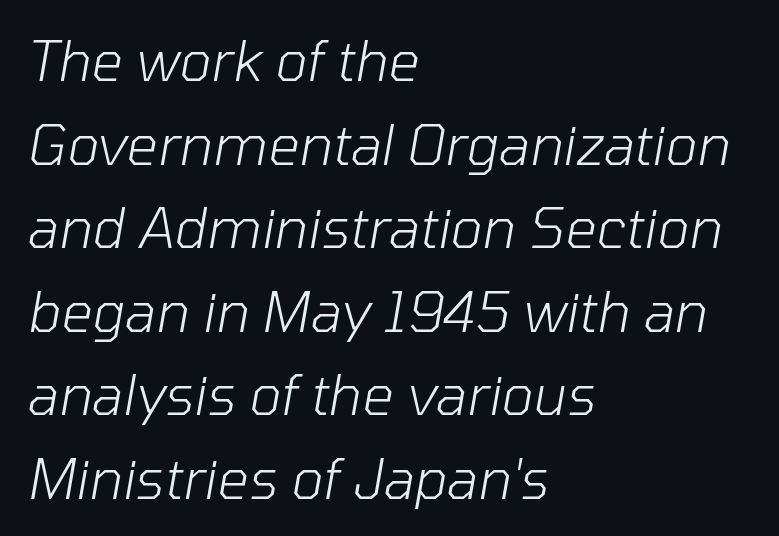
The image shows 55 px light type, italic (leaning right); set left-aligned, normal line spacing (1.52x), normal letter spacing, not underlined; low stroke contrast and a medium x-height.
